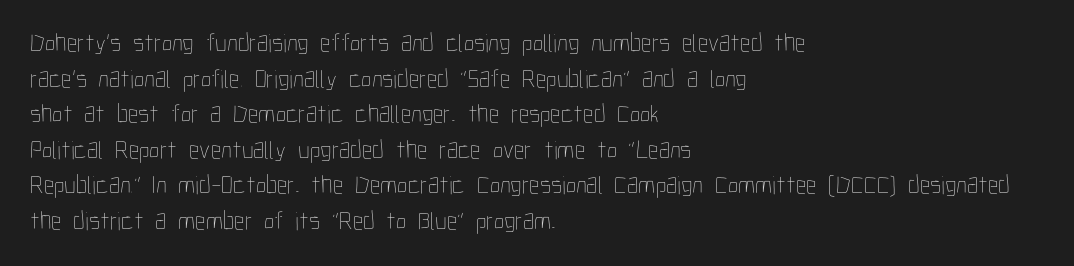
The image shows 26 px text type, upright; set left-aligned, normal line spacing (1.37x), normal letter spacing, not underlined.
